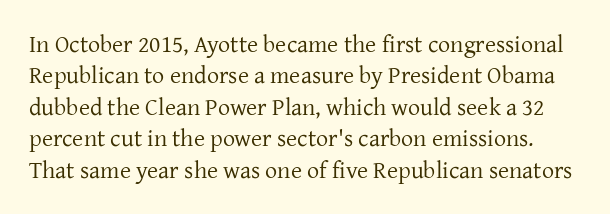
The image shows 24 px text type, upright; set normal line spacing (1.31x), normal letter spacing, not underlined.
